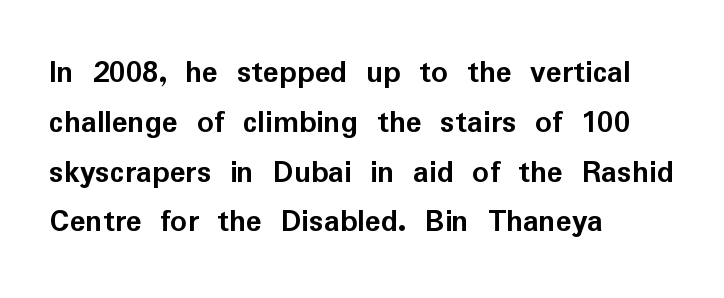
Q: Is the text bold? A: Yes.
Q: Is the text italic (slanted)? A: No, it is upright.
Q: Is the typeface a serif or a sans-serif typeface? A: Sans-serif.
Q: Is the text underlined? A: No.
Q: How is the paragraph aligned? A: Left-aligned.
Q: Is the spacing between letters normal or unusually wide? A: Normal.
Q: Is the spacing between lines tight, normal or loose? A: Normal.
Q: Width (condensed, normal, or wide)? A: Normal.
Q: Stroke contrast? A: Low.
Q: x-height? A: Medium.
Q: Monospaced? A: No.
